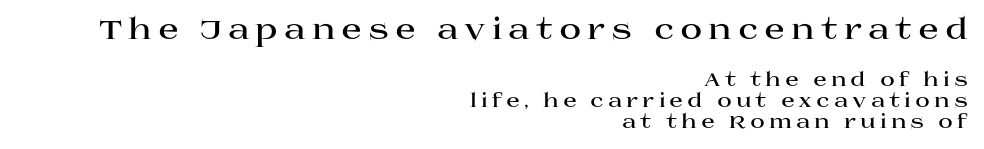
The image shows 30 px bold, wide serif type, upright; set right-aligned, tight line spacing (1.04x), unusually wide letter spacing (+0.2 em), not underlined; the first (top) block is 1.5x larger; high stroke contrast and a large x-height.
